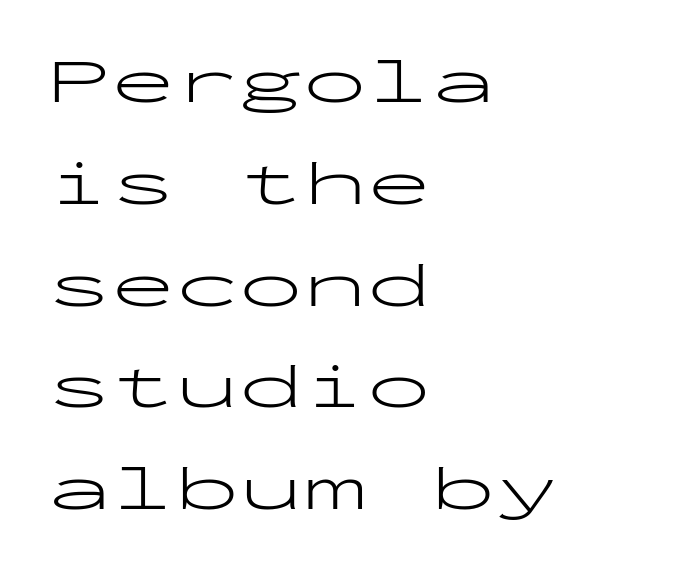
The gap between lines stays unmarked. The type family on display is of the sans-serif kind. Caption: standard tracking, unaltered. Think standard paragraph weight, or any step lighter than that. The lettering stays uniformly vertical, giving the passage a roman look. Normally led — the rows are evenly, conventionally spaced.
